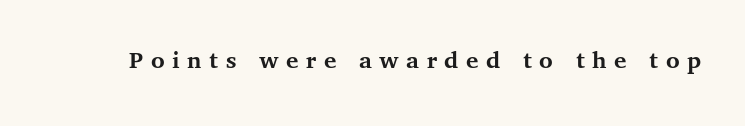
Q: Is the text bold? A: Yes.
Q: Is the text italic (slanted)? A: No, it is upright.
Q: Is the text underlined? A: No.
Q: Is the spacing between letters normal or unusually wide? A: Unusually wide.
